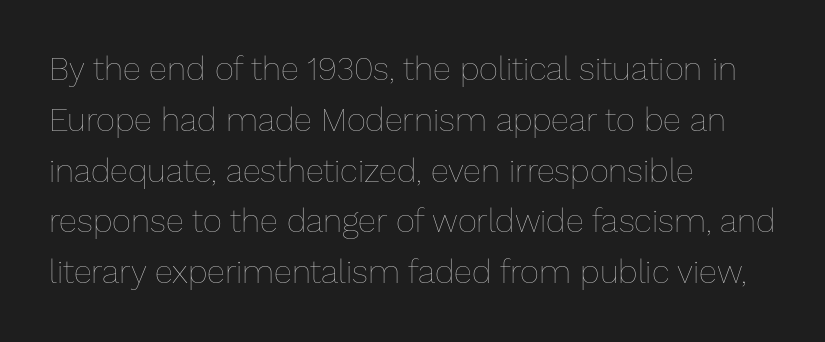
Each row of text sits above clean, open space. You could not count columns in this text — the font is proportionally spaced. The ragged edge is on the right, which tells us the setting is flush left. Quick note: not italic, upright. In terms of leading, this rendering sits right in the middle. Words appear dense and cohesive because spacing is normal.
